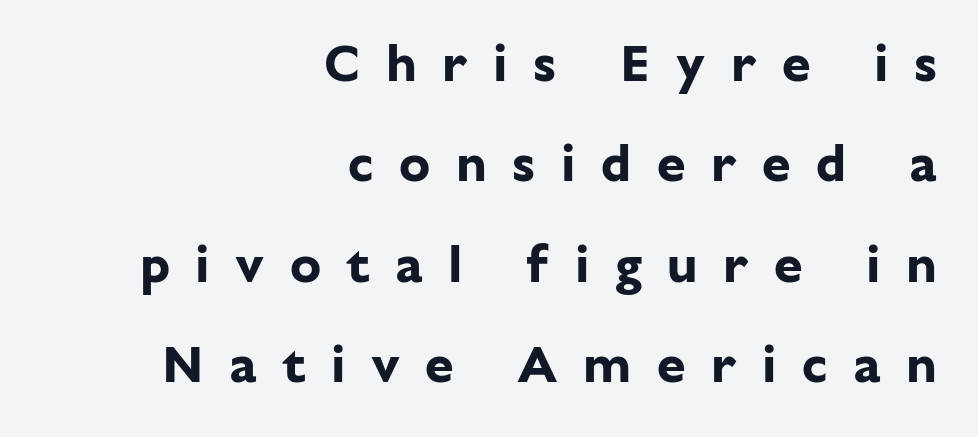
{"serif": "no", "italic": "no", "bold": "yes", "weight": "bold", "width": "normal", "stroke_contrast": "low", "x_height": "medium", "monospaced": "no", "underline": "no", "align": "right", "line_spacing": "loose", "line_spacing_ratio": 1.93, "letter_spacing": "wide", "letter_spacing_em": 0.49, "glyph_px": 52}
